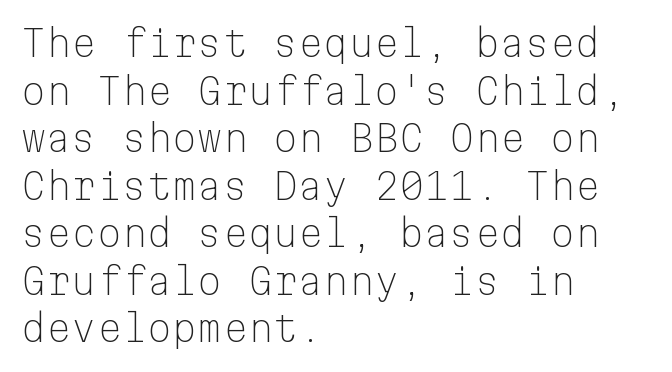
Q: Is the text bold? A: No.
Q: Is the text italic (slanted)? A: No, it is upright.
Q: Is the typeface a serif or a sans-serif typeface? A: Sans-serif.
Q: Is the text underlined? A: No.
Q: How is the paragraph aligned? A: Left-aligned.
Q: Is the spacing between letters normal or unusually wide? A: Normal.
Q: Is the spacing between lines tight, normal or loose? A: Normal.
Q: Width (condensed, normal, or wide)? A: Normal.
Q: Stroke contrast? A: Low.
Q: x-height? A: Medium.
Q: Monospaced? A: Yes.
